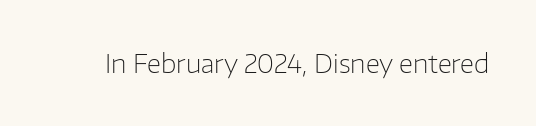
The rendering keeps characters at their native spacing. The font sits on the lighter half of the weight spectrum, regular included. Quick note: underline off. Is there any slant? The stems are plumb.
